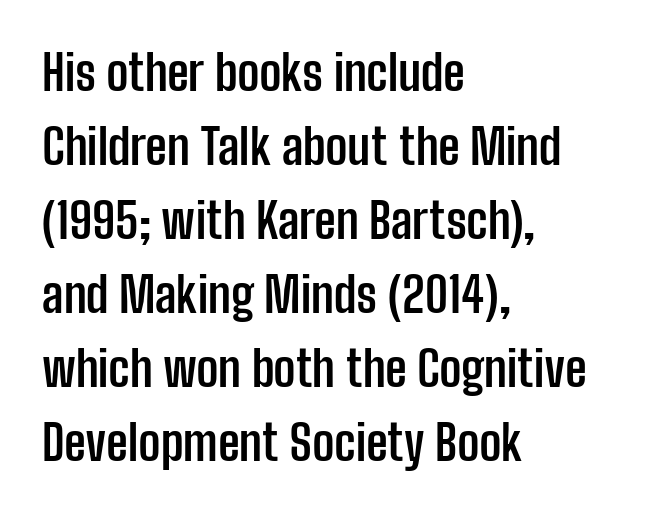
Tall strokes in this sample are plumb rather than angled. Unlike a traditional serif, this face leaves its strokes unadorned. Alignment: flush left. Whoever set this chose a conventional vertical rhythm.
